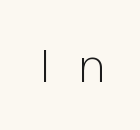
Think of a printed novel: that variable character pitch is what you see here. The passage shown is not bold in any degree. Tracking here is generous; glyphs stand well apart from one another. Are there feet on the stems? There aren't — it's a sans. The area under the type is left untouched. It's the straight-up-and-down kind of type.
